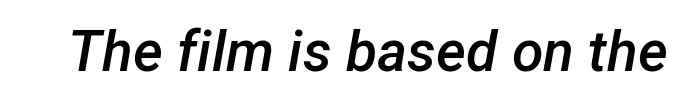
Q: Is the text bold? A: Semi-bold.
Q: Is the text italic (slanted)? A: Yes, it leans right by about 12 degrees.
Q: Is the text underlined? A: No.
Q: Is the spacing between letters normal or unusually wide? A: Normal.
Q: Width (condensed, normal, or wide)? A: Normal.
Q: Stroke contrast? A: Low.
Q: x-height? A: Medium.
Q: Monospaced? A: No.
